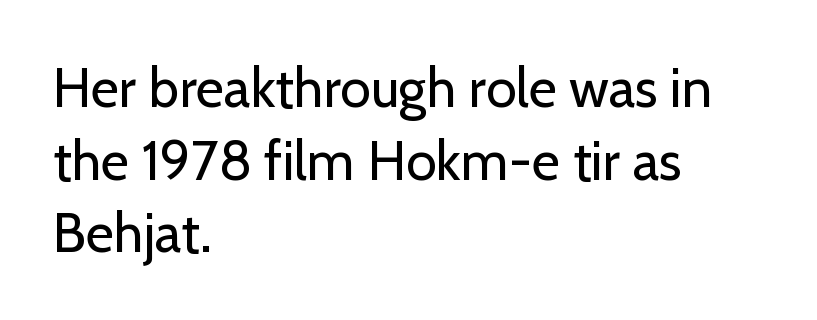
The image shows 55 px regular-weight sans-serif type, upright; set left-aligned, normal line spacing (1.32x), normal letter spacing, not underlined; low stroke contrast and a medium x-height.
